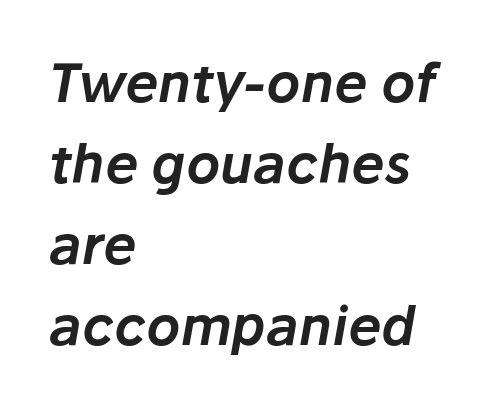
The image shows 53 px text type, italic (leaning right); set left-aligned, normal line spacing (1.53x), normal letter spacing, not underlined; low stroke contrast and a medium x-height.
